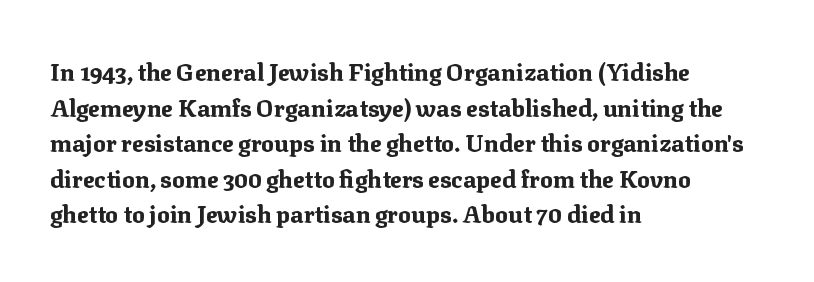
Q: Is the text bold? A: Yes.
Q: Is the text italic (slanted)? A: No, it is upright.
Q: Is the text underlined? A: No.
Q: How is the paragraph aligned? A: Left-aligned.
Q: Is the spacing between letters normal or unusually wide? A: Normal.
Q: Is the spacing between lines tight, normal or loose? A: Normal.
